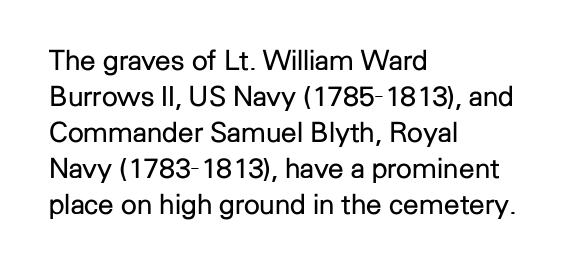
Q: Is the text bold? A: No.
Q: Is the text italic (slanted)? A: No, it is upright.
Q: Is the typeface a serif or a sans-serif typeface? A: Sans-serif.
Q: Is the text underlined? A: No.
Q: How is the paragraph aligned? A: Left-aligned.
Q: Is the spacing between letters normal or unusually wide? A: Normal.
Q: Is the spacing between lines tight, normal or loose? A: Normal.
Q: Width (condensed, normal, or wide)? A: Normal.
Q: Stroke contrast? A: Low.
Q: x-height? A: Medium.
Q: Monospaced? A: No.
